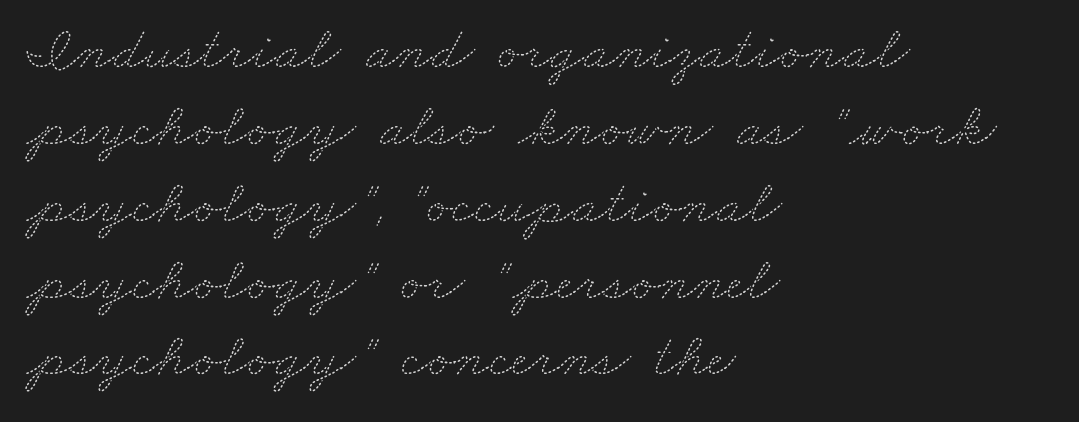
Q: Is the text bold? A: No.
Q: Is the text underlined? A: No.
Q: How is the paragraph aligned? A: Left-aligned.
Q: Is the spacing between letters normal or unusually wide? A: Normal.
Q: Is the spacing between lines tight, normal or loose? A: Normal.
Q: Width (condensed, normal, or wide)? A: Wide.
Q: Stroke contrast? A: Medium.
Q: x-height? A: Small.
Q: Monospaced? A: No.
